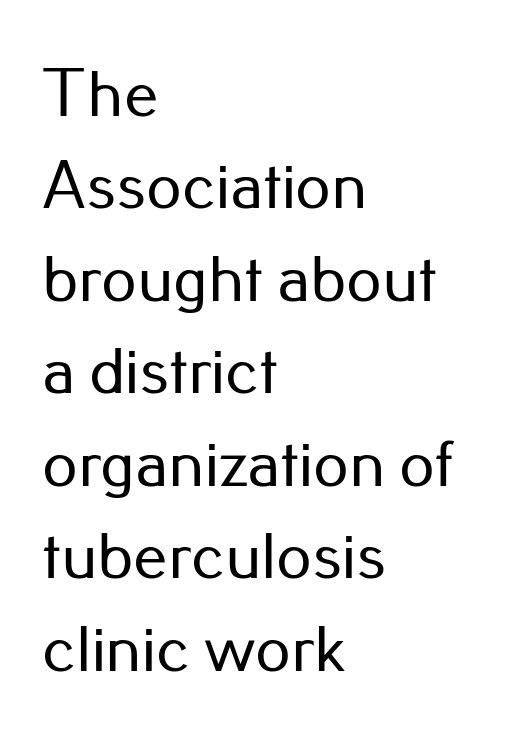
Q: Is the text italic (slanted)? A: No, it is upright.
Q: Is the typeface a serif or a sans-serif typeface? A: Sans-serif.
Q: Is the text underlined? A: No.
Q: How is the paragraph aligned? A: Left-aligned.
Q: Is the spacing between letters normal or unusually wide? A: Normal.
Q: Is the spacing between lines tight, normal or loose? A: Normal.
Q: Width (condensed, normal, or wide)? A: Normal.
Q: Stroke contrast? A: Low.
Q: x-height? A: Small.
Q: Monospaced? A: No.
